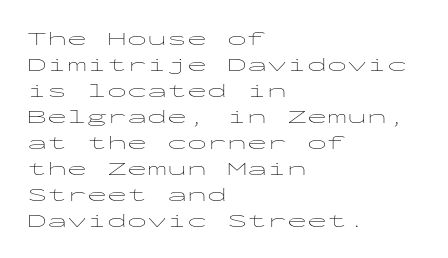
{"italic": "no", "bold": "no", "underline": "no", "align": "left", "line_spacing": "normal", "line_spacing_ratio": 1.3, "letter_spacing": "normal", "letter_spacing_em": 0.0, "glyph_px": 20}
